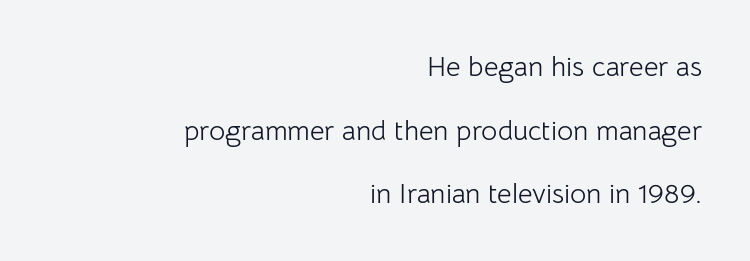
A typesetter would call this proportional, since set widths differ per character. How are the letters spaced? Ordinarily, with no added tracking. Plain, unruled lines of type. Characters remain perfectly vertical along every line. A sans-serif font was chosen for this passage.
